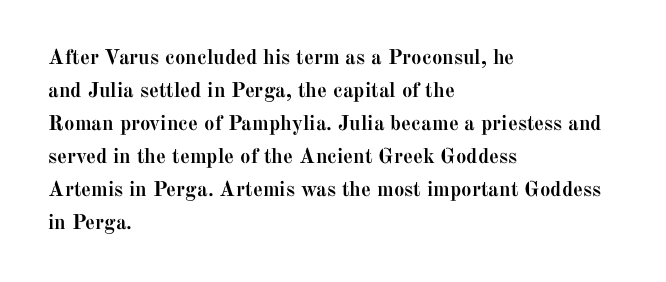
{"italic": "no", "bold": "yes", "underline": "no", "align": "left", "line_spacing": "normal", "line_spacing_ratio": 1.57, "letter_spacing": "normal", "letter_spacing_em": 0.0, "glyph_px": 21}
